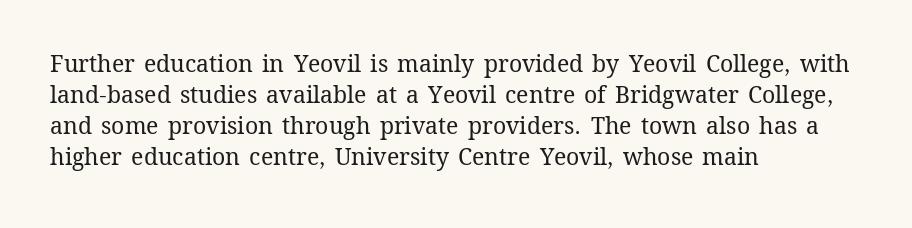
Posture: upright roman. The ragged edge is on the right, which tells us the setting is flush left. Reading down the column, the eye jumps a familiar distance to each next line. The specimen omits any rule beneath the text block's lines. The face looks like a standard text weight, possibly lighter.
